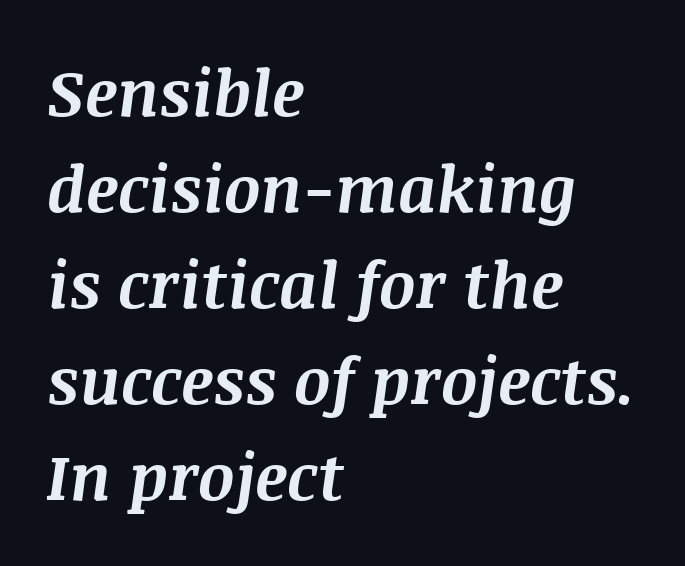
{"italic": "yes", "lean": "right", "slant_degrees": 8, "bold": "yes", "weight": "bold", "width": "normal", "stroke_contrast": "medium", "x_height": "large", "monospaced": "no", "underline": "no", "align": "left", "line_spacing": "normal", "line_spacing_ratio": 1.5, "letter_spacing": "normal", "letter_spacing_em": 0.0, "glyph_px": 64}
